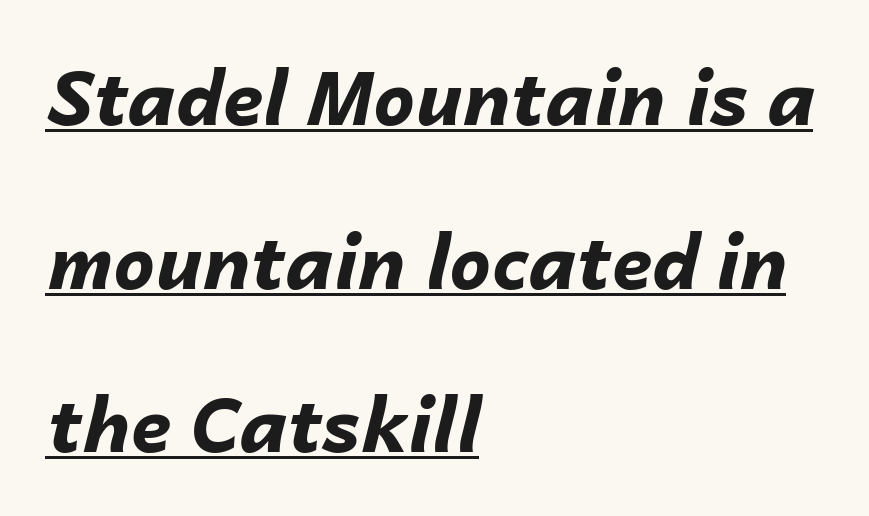
The image shows 74 px bold type, italic (leaning right); set left-aligned, loose line spacing (2.21x), normal letter spacing, underlined; low stroke contrast and a medium x-height.
